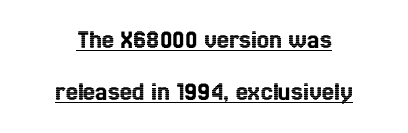
Q: Is the text italic (slanted)? A: No, it is upright.
Q: Is the text underlined? A: Yes.
Q: How is the paragraph aligned? A: Centered.
Q: Is the spacing between letters normal or unusually wide? A: Normal.
Q: Is the spacing between lines tight, normal or loose? A: Loose.
